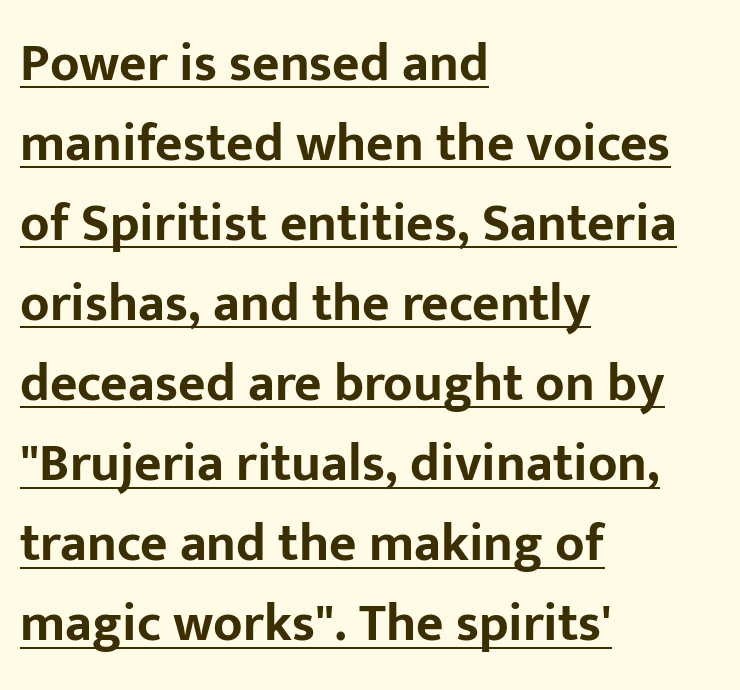
{"serif": "no", "italic": "no", "bold": "yes", "weight": "bold", "width": "normal", "stroke_contrast": "low", "x_height": "medium", "monospaced": "no", "underline": "yes", "align": "left", "line_spacing": "normal", "line_spacing_ratio": 1.51, "letter_spacing": "normal", "letter_spacing_em": 0.0, "glyph_px": 53}
